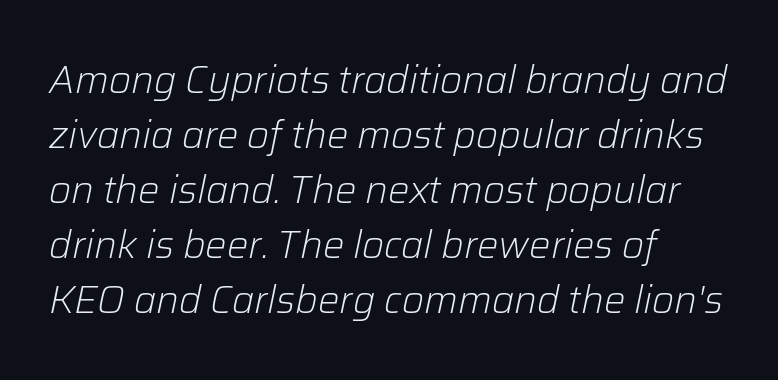
Quick note: underline off. Inter-character spacing is left at the font's built-in metrics. Proportional: the letters do not fall into vertical columns. The axis of the letterforms is tilted away from vertical. The letters look calm and open, with moderate or lighter stems.
